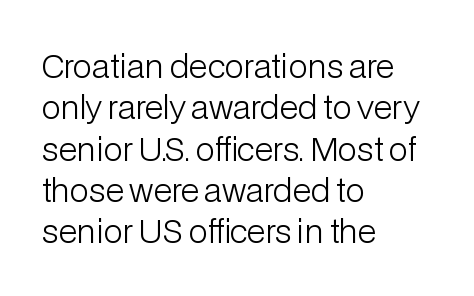
{"serif": "no", "italic": "no", "bold": "no", "weight": "light", "width": "normal", "stroke_contrast": "low", "x_height": "medium", "monospaced": "no", "underline": "no", "align": "left", "line_spacing": "normal", "line_spacing_ratio": 1.29, "letter_spacing": "normal", "letter_spacing_em": 0.0, "glyph_px": 32}
